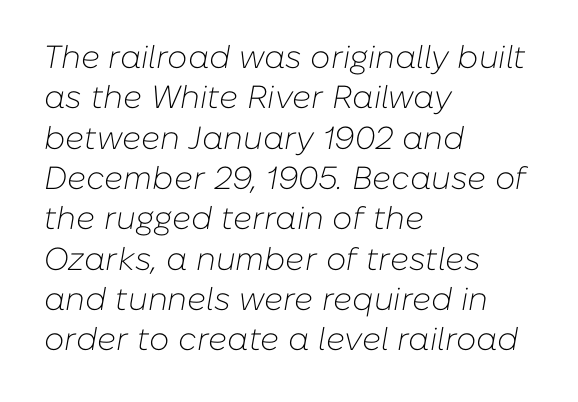
The image shows 32 px light type, italic (leaning right); set left-aligned, normal line spacing (1.26x), normal letter spacing, not underlined; low stroke contrast and a medium x-height.
